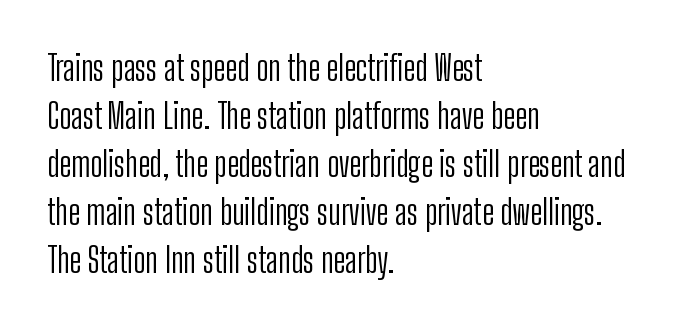
Q: Is the text bold? A: No.
Q: Is the text italic (slanted)? A: No, it is upright.
Q: Is the typeface a serif or a sans-serif typeface? A: Sans-serif.
Q: Is the text underlined? A: No.
Q: How is the paragraph aligned? A: Left-aligned.
Q: Is the spacing between letters normal or unusually wide? A: Normal.
Q: Is the spacing between lines tight, normal or loose? A: Normal.
Q: Width (condensed, normal, or wide)? A: Condensed.
Q: Stroke contrast? A: Low.
Q: x-height? A: Medium.
Q: Monospaced? A: No.
